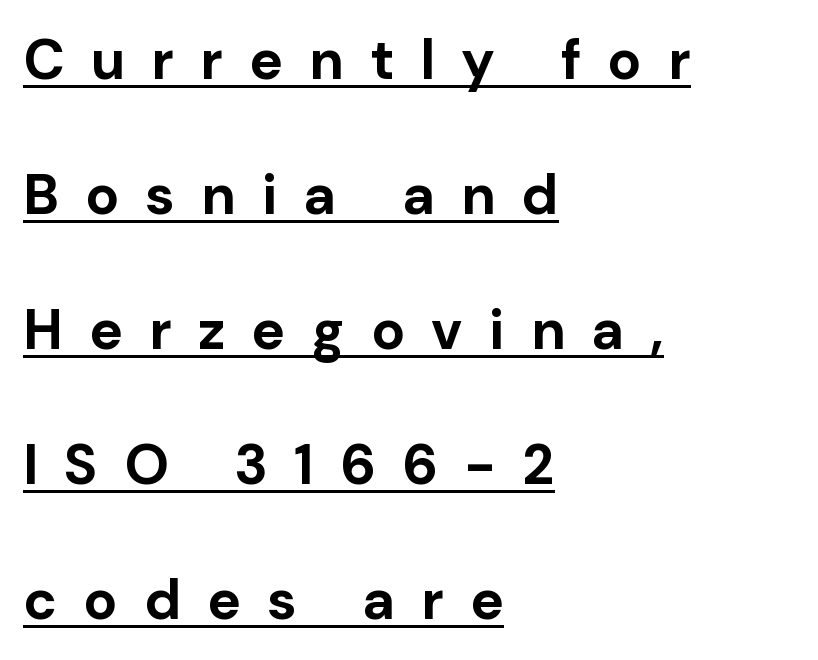
The image shows 56 px bold sans-serif type, upright; set left-aligned, loose line spacing (2.41x), unusually wide letter spacing (+0.47 em), underlined; low stroke contrast and a medium x-height.
